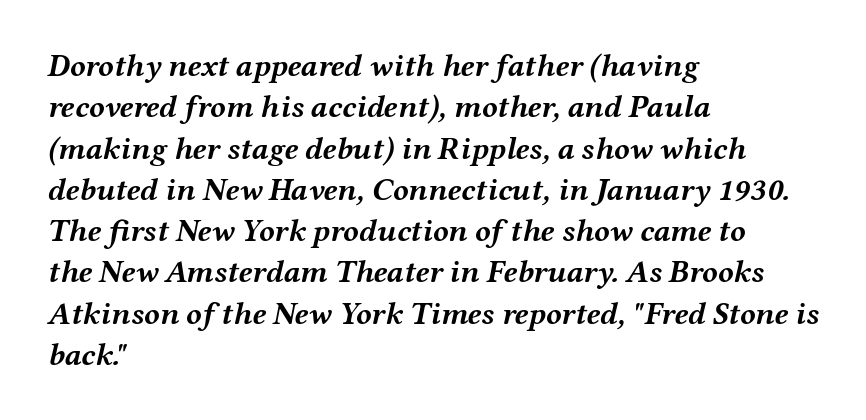
The rendering anchors every line to the left-hand side. Unmarked baselines from the first word to the last. These lines are rendered in a variable-pitch font. The specimen reads as italic at a glance. Notice how thick the strokes are: this is what a full bold looks like. How would I describe the line gaps? Plain and ordinary.
